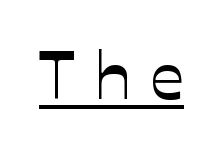
{"italic": "no", "width": "normal", "stroke_contrast": "low", "x_height": "medium", "monospaced": "no", "underline": "yes", "letter_spacing": "wide", "letter_spacing_em": 0.28, "glyph_px": 67}
